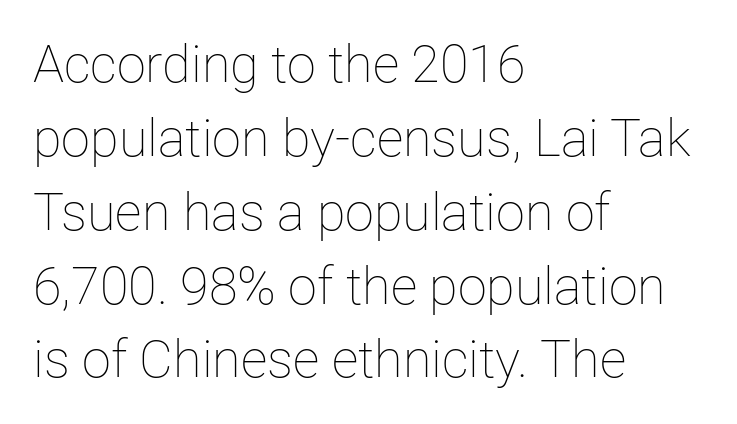
Q: Is the text bold? A: No.
Q: Is the text italic (slanted)? A: No, it is upright.
Q: Is the text underlined? A: No.
Q: How is the paragraph aligned? A: Left-aligned.
Q: Is the spacing between letters normal or unusually wide? A: Normal.
Q: Is the spacing between lines tight, normal or loose? A: Normal.
Q: Width (condensed, normal, or wide)? A: Normal.
Q: Stroke contrast? A: Low.
Q: x-height? A: Medium.
Q: Monospaced? A: No.
